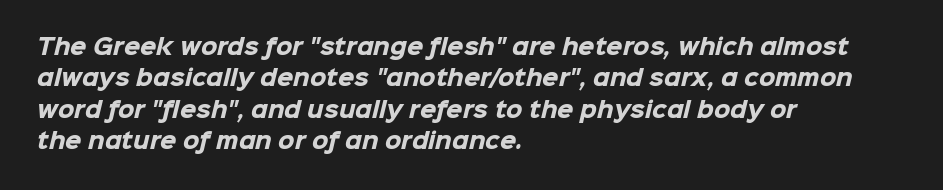
{"bold": "yes", "underline": "no", "align": "left", "line_spacing": "normal", "line_spacing_ratio": 1.49, "letter_spacing": "normal", "letter_spacing_em": 0.0, "glyph_px": 21}
